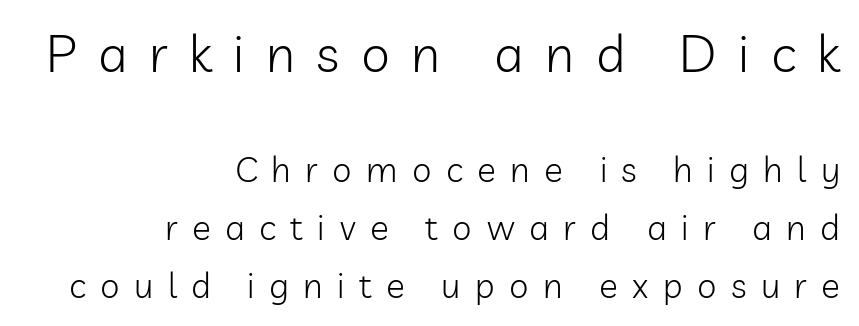
Horizontal alignment here is rightward, an uncommon choice for prose. The letters advance in unequal steps, a hallmark of proportional type. Posture: upright roman. The font sits on the lighter half of the weight spectrum, regular included. Two sizes are in play, and the larger belongs to the first block. Loose tracking; the words dissolve into strings of separated letters.
